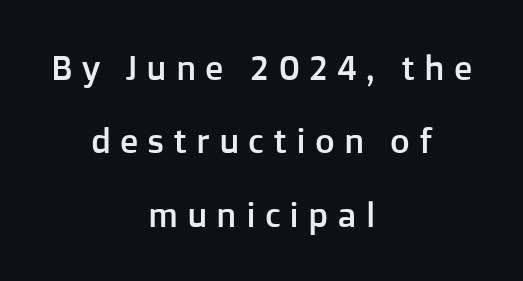
{"serif": "no", "italic": "no", "width": "normal", "stroke_contrast": "low", "x_height": "medium", "monospaced": "no", "underline": "no", "align": "center", "line_spacing": "loose", "line_spacing_ratio": 2.16, "letter_spacing": "wide", "letter_spacing_em": 0.26, "glyph_px": 34}
